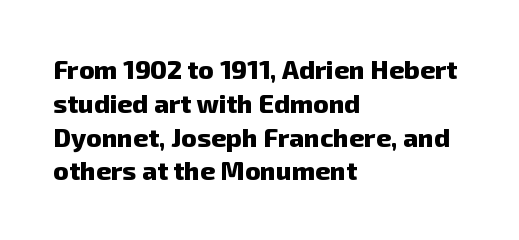
Q: Is the text bold? A: Yes.
Q: Is the text underlined? A: No.
Q: How is the paragraph aligned? A: Left-aligned.
Q: Is the spacing between letters normal or unusually wide? A: Normal.
Q: Is the spacing between lines tight, normal or loose? A: Normal.
